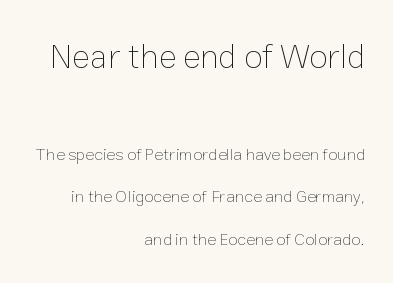
{"italic": "no", "bold": "no", "weight": "thin", "width": "normal", "stroke_contrast": "low", "x_height": "medium", "monospaced": "no", "underline": "no", "align": "right", "line_spacing": "loose", "line_spacing_ratio": 2.49, "letter_spacing": "normal", "letter_spacing_em": 0.0, "larger_block": "first", "size_ratio": 2.0, "glyph_px": 34}
